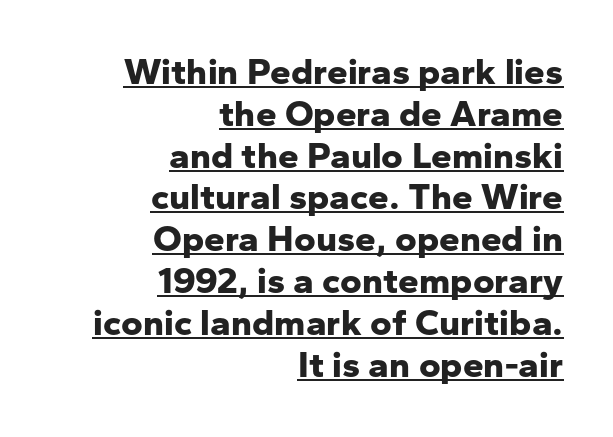
Q: Is the text bold? A: Yes.
Q: Is the text italic (slanted)? A: No, it is upright.
Q: Is the typeface a serif or a sans-serif typeface? A: Sans-serif.
Q: Is the text underlined? A: Yes.
Q: How is the paragraph aligned? A: Right-aligned.
Q: Is the spacing between letters normal or unusually wide? A: Normal.
Q: Is the spacing between lines tight, normal or loose? A: Tight.
Q: Width (condensed, normal, or wide)? A: Normal.
Q: Stroke contrast? A: Low.
Q: x-height? A: Medium.
Q: Monospaced? A: No.
